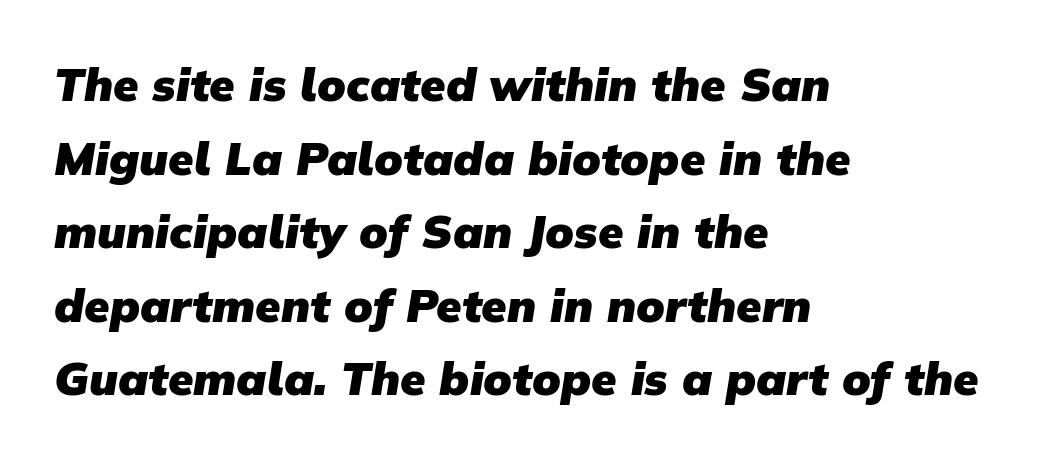
This sample uses a sans-serif face. Notice how thick the strokes are: this is what a full bold looks like. The line texture is even and compact thanks to regular tracking. This sample has the flowing, uneven cadence of proportional lettering.
